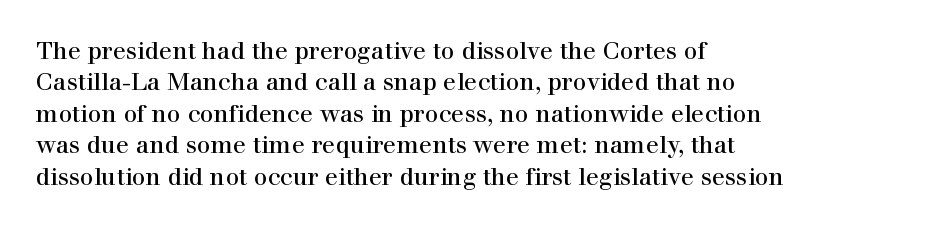
The image shows 24 px text type, upright; set left-aligned, normal line spacing (1.31x), normal letter spacing, not underlined.
